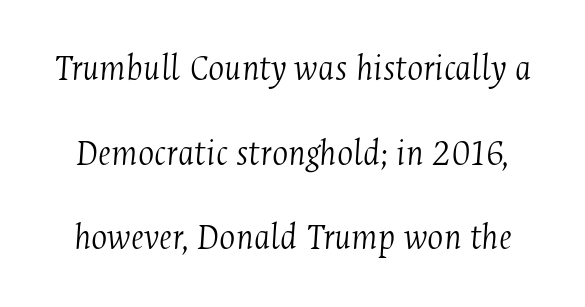
{"serif": "yes", "italic": "yes", "lean": "right", "slant_degrees": 4, "bold": "no", "weight": "light", "width": "condensed", "stroke_contrast": "medium", "x_height": "medium", "monospaced": "no", "underline": "no", "line_spacing": "loose", "line_spacing_ratio": 2.23, "letter_spacing": "normal", "letter_spacing_em": 0.0, "glyph_px": 38}
